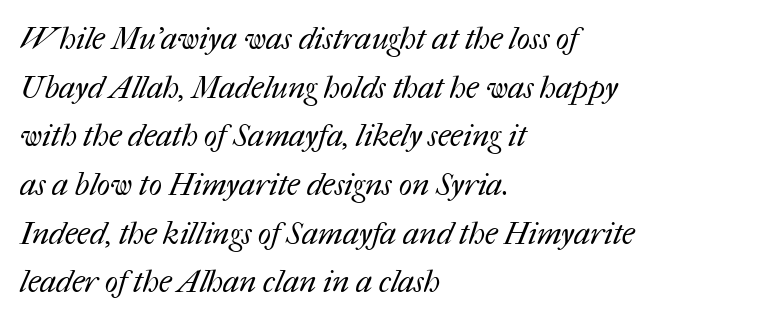
The image shows 31 px regular-weight type; set left-aligned, normal line spacing (1.57x), normal letter spacing, not underlined; medium stroke contrast and a medium x-height.
